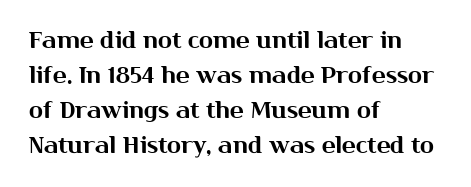
Left-aligned paragraph, ragged on the right. This sample uses an upright cut, with every glyph sitting square on the baseline. Only glyphs here, with clear space below each row. In terms of letterspacing, this is plain default setting. The line-height multiplier appears to be the usual default.
